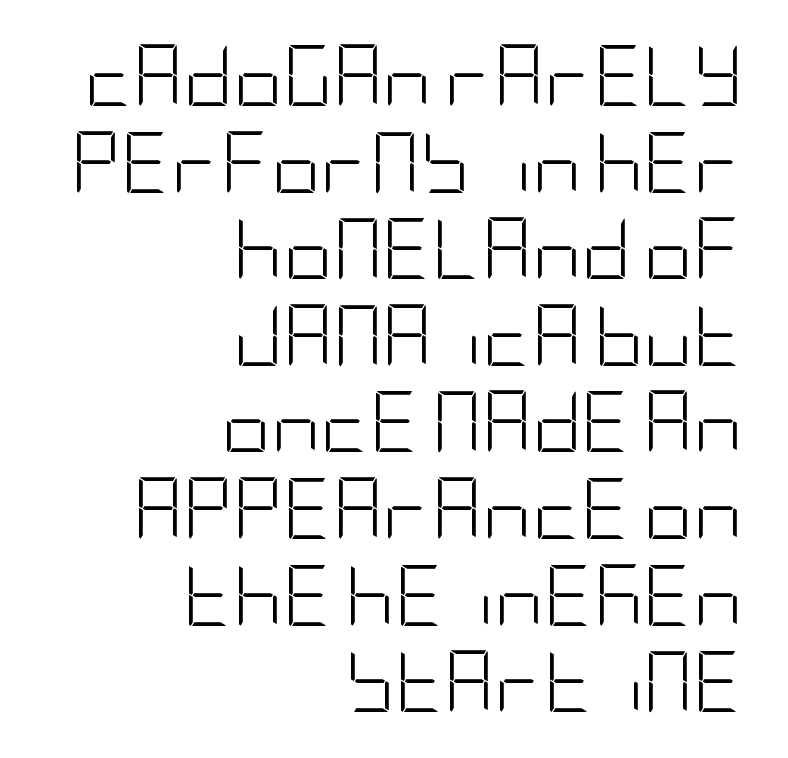
The rendering uses a moderate line-height, typical for paragraphs. In CSS terms this would be text-align: right. Students, note that the glyphs here touch the page at normal intervals. On a weight scale, this lands at 450 or below. Quick note: underline off.
